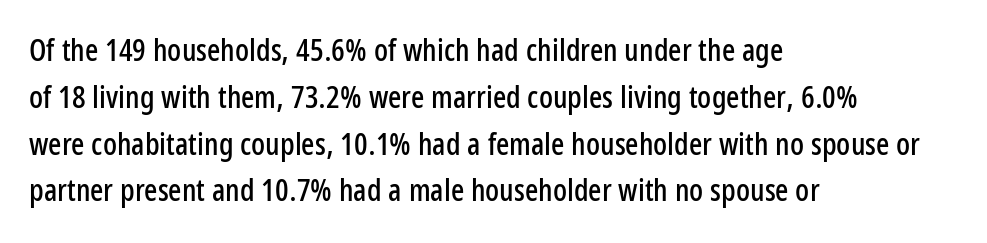
This rendering uses left alignment, leaving the right contour irregular. Between one letter and the next there's only the usual sliver of space. The rendering uses natural spacing where letterforms have individual widths. The foot of each line stays bare and open.
